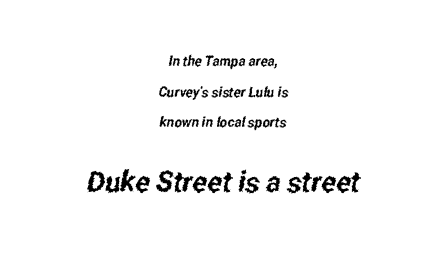
{"serif": "no", "width": "condensed", "stroke_contrast": "low", "x_height": "medium", "monospaced": "no", "underline": "no", "align": "center", "line_spacing": "loose", "line_spacing_ratio": 2.19, "letter_spacing": "normal", "letter_spacing_em": 0.0, "larger_block": "second", "size_ratio": 2.07, "glyph_px": 29}
